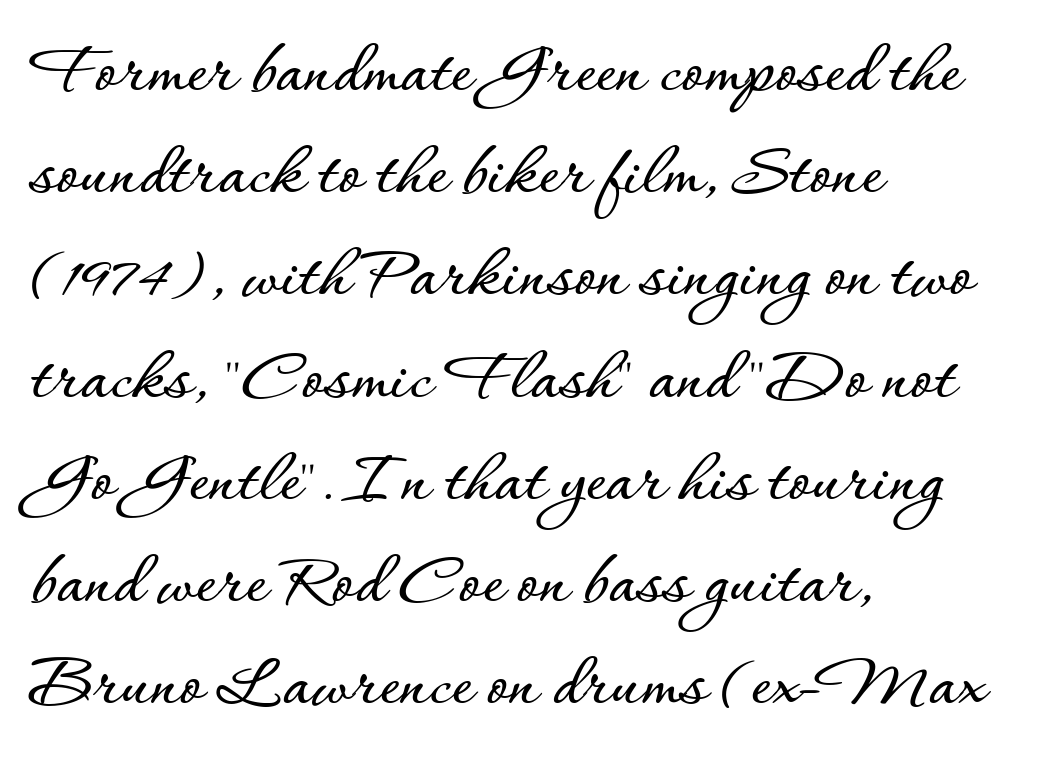
Q: Is the text italic (slanted)? A: Yes.
Q: Is the text underlined? A: No.
Q: How is the paragraph aligned? A: Left-aligned.
Q: Is the spacing between letters normal or unusually wide? A: Normal.
Q: Is the spacing between lines tight, normal or loose? A: Normal.
Q: Width (condensed, normal, or wide)? A: Normal.
Q: Stroke contrast? A: Low.
Q: x-height? A: Small.
Q: Monospaced? A: No.
